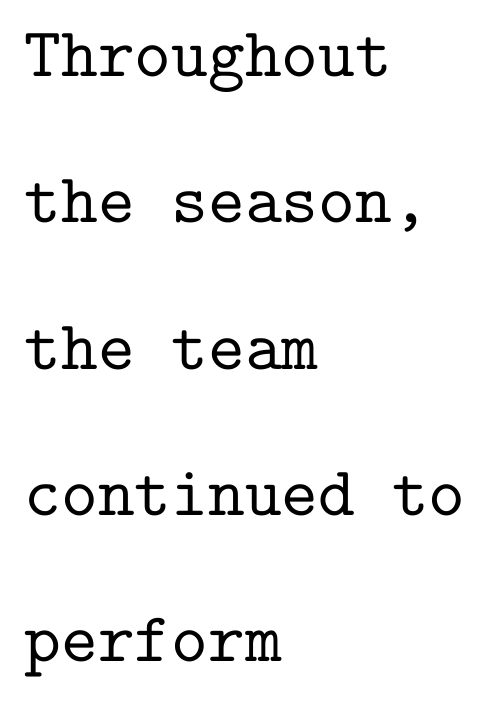
{"serif": "yes", "italic": "no", "width": "normal", "stroke_contrast": "low", "x_height": "medium", "monospaced": "yes", "underline": "no", "align": "left", "line_spacing": "loose", "line_spacing_ratio": 2.09, "letter_spacing": "normal", "letter_spacing_em": 0.0, "glyph_px": 70}
